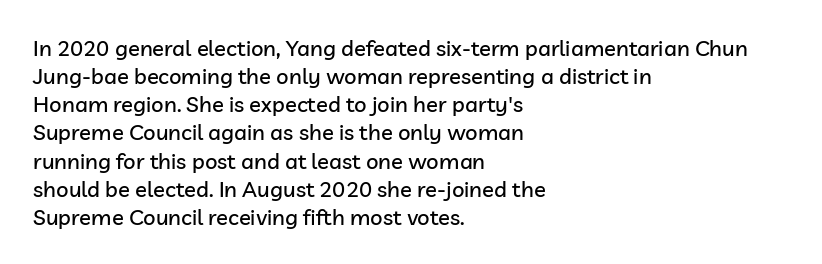
The image shows 22 px text type, upright; set left-aligned, normal line spacing (1.28x), normal letter spacing, not underlined.
